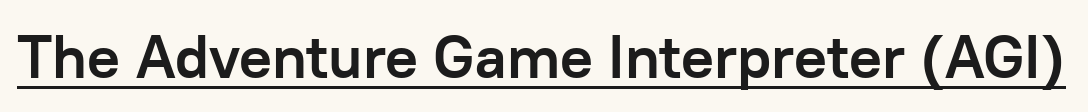
Q: Is the text bold? A: Yes.
Q: Is the text italic (slanted)? A: No, it is upright.
Q: Is the typeface a serif or a sans-serif typeface? A: Sans-serif.
Q: Is the text underlined? A: Yes.
Q: Is the spacing between letters normal or unusually wide? A: Normal.
Q: Width (condensed, normal, or wide)? A: Normal.
Q: Stroke contrast? A: Low.
Q: x-height? A: Medium.
Q: Monospaced? A: No.
